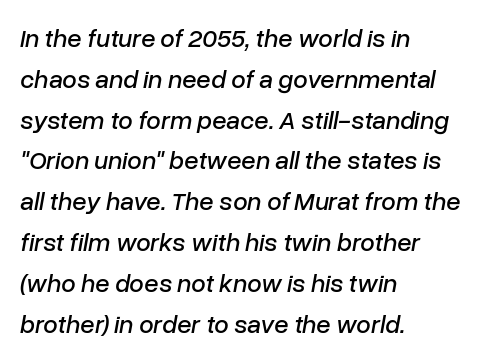
The image shows 26 px text type, italic (leaning right); set left-aligned, normal line spacing (1.57x), normal letter spacing, not underlined.
